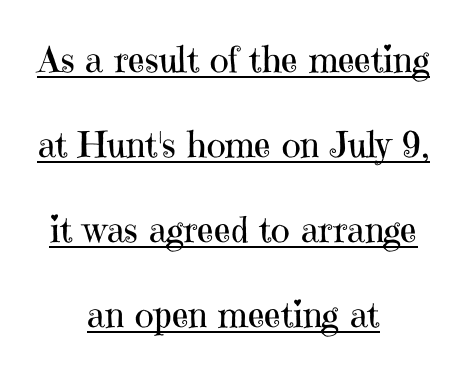
The image shows 36 px regular-weight serif type, upright; set centered, loose line spacing (2.36x), normal letter spacing, underlined; high stroke contrast and a medium x-height.
